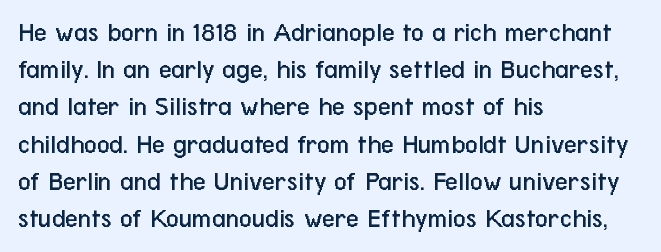
The rendering keeps characters at their native spacing. The rag falls on the right side of this text block. This rendering employs a face without finishing strokes, i.e., a sans-serif. Rule under the text: the space is simply empty.
